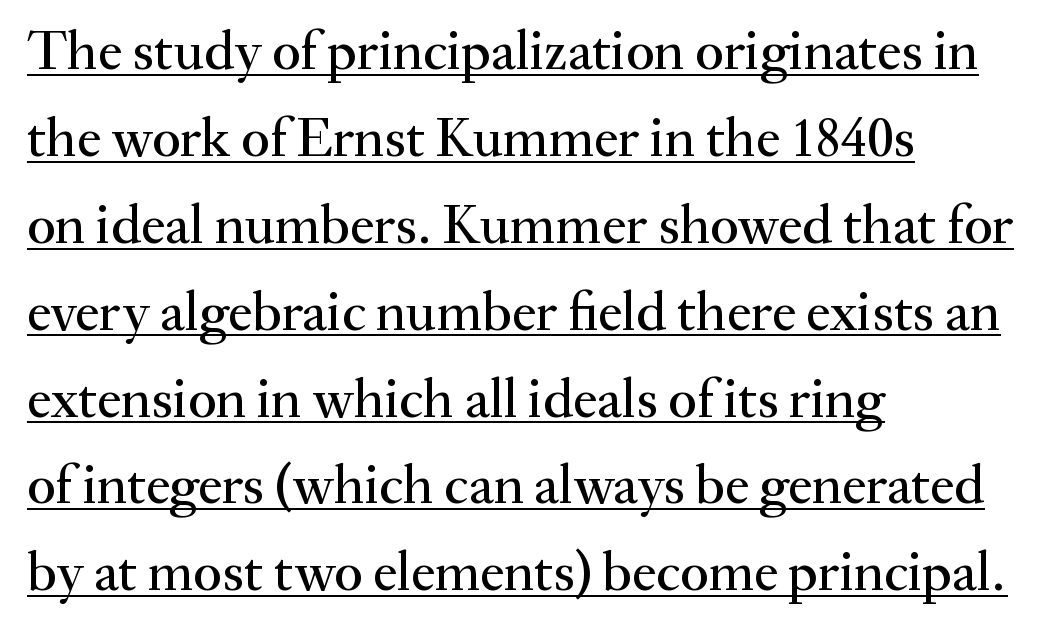
Is this a fixed-width face? No — the glyphs have proportional, varying widths. Has an underline been added? It has. Posture: vertical. Does the copy run flush right? No — it runs flush left. Line spacing here is normal. Here the glyphs are tracked normally, forming tight word shapes.
